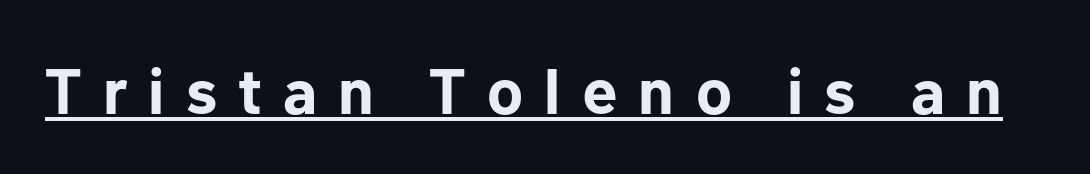
Q: Is the text bold? A: Yes.
Q: Is the text italic (slanted)? A: No, it is upright.
Q: Is the typeface a serif or a sans-serif typeface? A: Sans-serif.
Q: Is the text underlined? A: Yes.
Q: Is the spacing between letters normal or unusually wide? A: Unusually wide.
Q: Width (condensed, normal, or wide)? A: Normal.
Q: Stroke contrast? A: Low.
Q: x-height? A: Medium.
Q: Monospaced? A: No.
